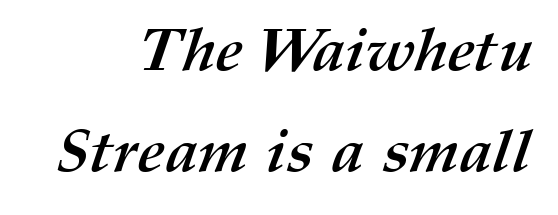
The image shows 60 px semibold type; set right-aligned, normal line spacing (1.69x), normal letter spacing, not underlined; medium stroke contrast and a medium x-height.
